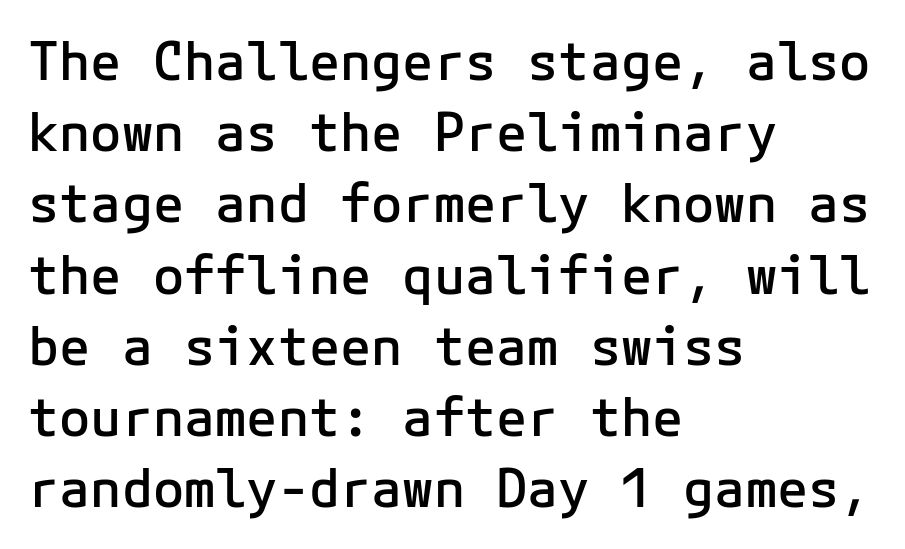
{"serif": "no", "italic": "no", "bold": "semi", "weight": "semibold", "width": "normal", "stroke_contrast": "low", "x_height": "medium", "monospaced": "yes", "underline": "no", "align": "left", "line_spacing": "normal", "line_spacing_ratio": 1.37, "letter_spacing": "normal", "letter_spacing_em": 0.0, "glyph_px": 52}
